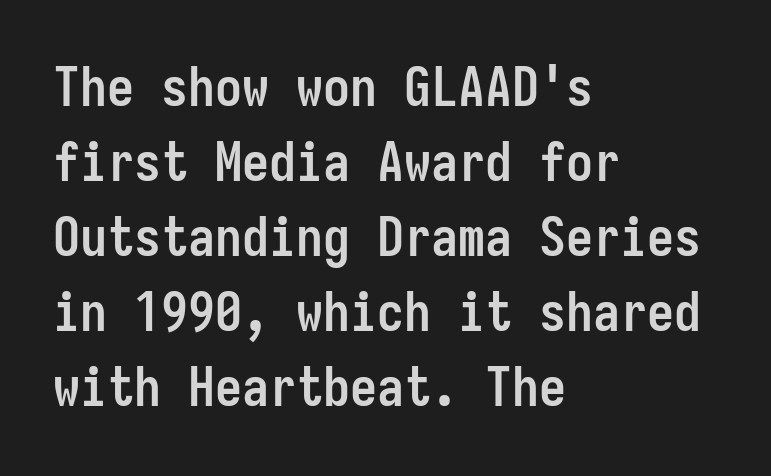
{"serif": "no", "italic": "no", "bold": "yes", "weight": "semibold", "width": "condensed", "stroke_contrast": "low", "x_height": "medium", "monospaced": "yes", "underline": "no", "align": "left", "line_spacing": "normal", "line_spacing_ratio": 1.39, "letter_spacing": "normal", "letter_spacing_em": 0.0, "glyph_px": 54}
